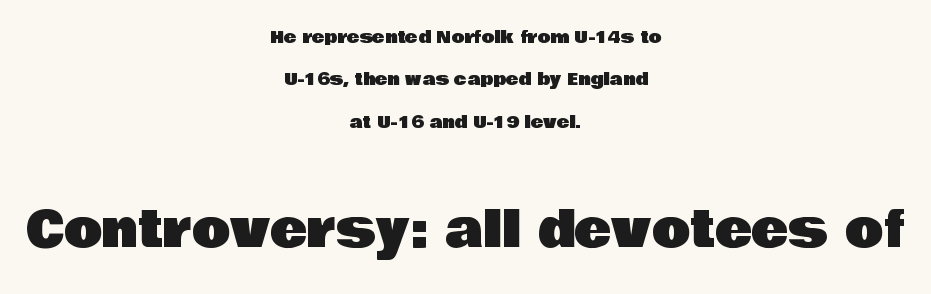
{"serif": "no", "italic": "no", "width": "normal", "stroke_contrast": "low", "x_height": "large", "monospaced": "no", "underline": "no", "align": "center", "line_spacing": "loose", "line_spacing_ratio": 2.49, "letter_spacing": "normal", "letter_spacing_em": 0.0, "larger_block": "second", "size_ratio": 2.94, "glyph_px": 50}
